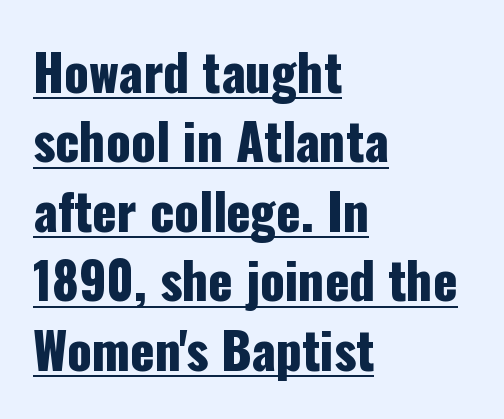
{"serif": "no", "italic": "no", "width": "condensed", "stroke_contrast": "low", "x_height": "medium", "monospaced": "no", "underline": "yes", "align": "left", "line_spacing": "normal", "line_spacing_ratio": 1.39, "letter_spacing": "normal", "letter_spacing_em": 0.0, "glyph_px": 50}
